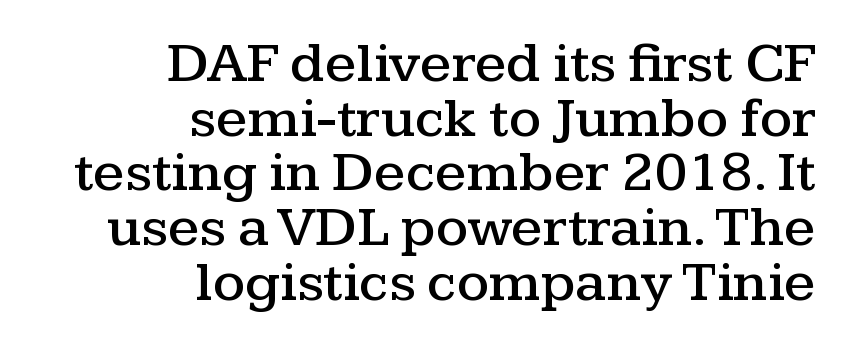
Q: Is the text italic (slanted)? A: No, it is upright.
Q: Is the typeface a serif or a sans-serif typeface? A: Serif.
Q: Is the text underlined? A: No.
Q: How is the paragraph aligned? A: Right-aligned.
Q: Is the spacing between letters normal or unusually wide? A: Normal.
Q: Is the spacing between lines tight, normal or loose? A: Tight.
Q: Width (condensed, normal, or wide)? A: Wide.
Q: Stroke contrast? A: Medium.
Q: x-height? A: Medium.
Q: Monospaced? A: No.
